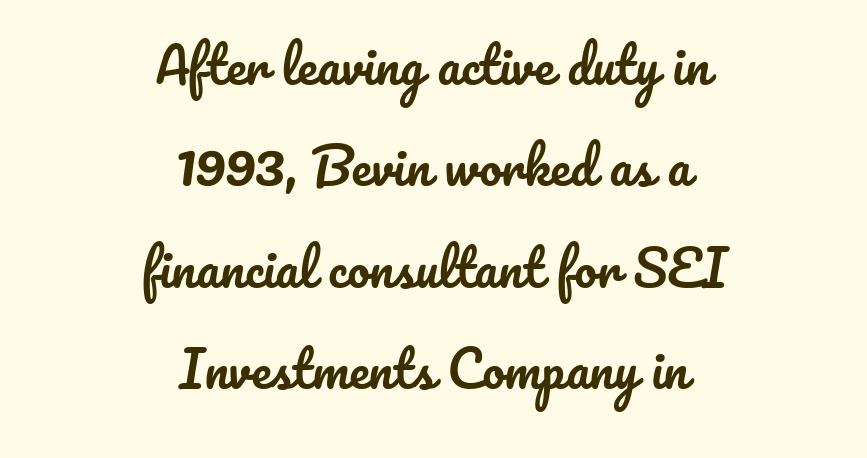
Q: Is the text italic (slanted)? A: Yes.
Q: Is the text underlined? A: No.
Q: How is the paragraph aligned? A: Centered.
Q: Is the spacing between letters normal or unusually wide? A: Normal.
Q: Is the spacing between lines tight, normal or loose? A: Loose.
Q: Width (condensed, normal, or wide)? A: Normal.
Q: Stroke contrast? A: Low.
Q: x-height? A: Small.
Q: Monospaced? A: No.
